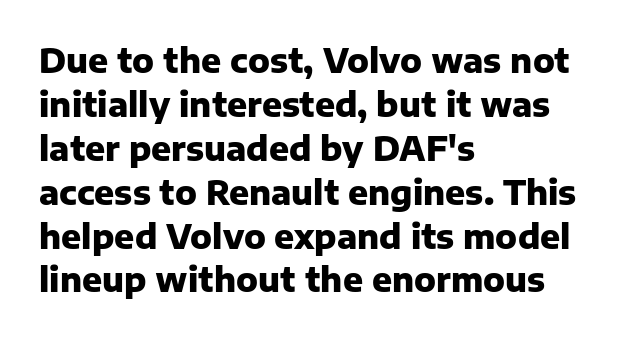
The image shows 33 px heavy sans-serif type, upright; set left-aligned, normal line spacing (1.33x), normal letter spacing, not underlined; low stroke contrast and a medium x-height.
